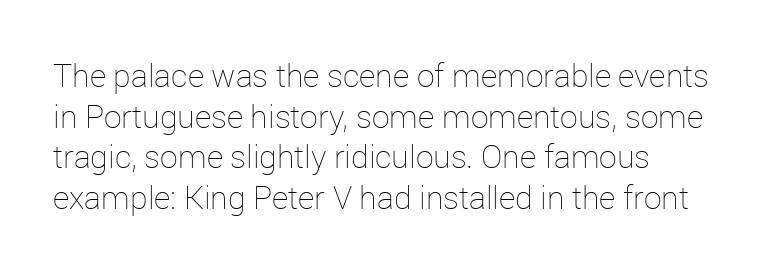
The image shows 32 px thin type, upright; set left-aligned, normal line spacing (1.27x), normal letter spacing, not underlined; low stroke contrast and a medium x-height.
